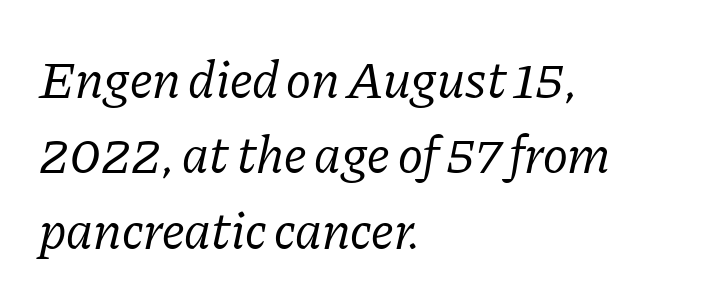
Q: Is the text bold? A: No.
Q: Is the text italic (slanted)? A: Yes, it leans right by about 11 degrees.
Q: Is the typeface a serif or a sans-serif typeface? A: Serif.
Q: Is the text underlined? A: No.
Q: How is the paragraph aligned? A: Left-aligned.
Q: Is the spacing between letters normal or unusually wide? A: Normal.
Q: Is the spacing between lines tight, normal or loose? A: Normal.
Q: Width (condensed, normal, or wide)? A: Normal.
Q: Stroke contrast? A: Low.
Q: x-height? A: Medium.
Q: Monospaced? A: No.
